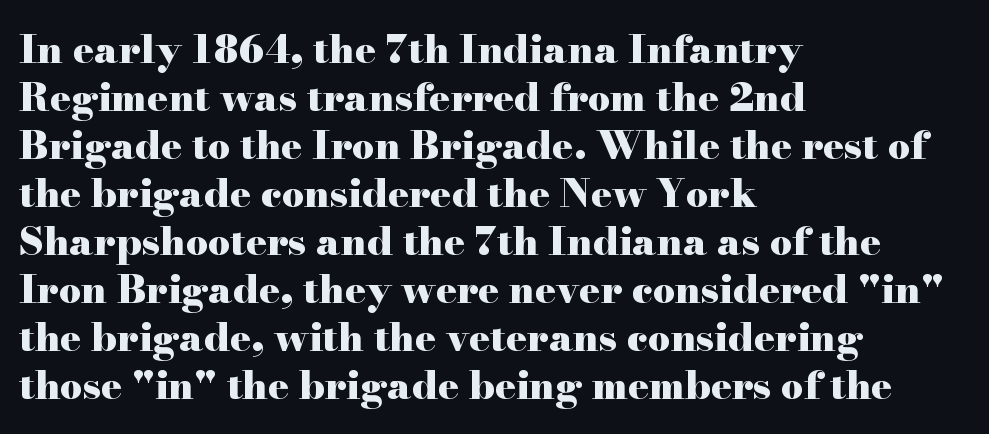
The image shows 39 px heavy, wide serif type, upright; set left-aligned, line spacing 1.23x, normal letter spacing, not underlined; high stroke contrast and a small x-height.
